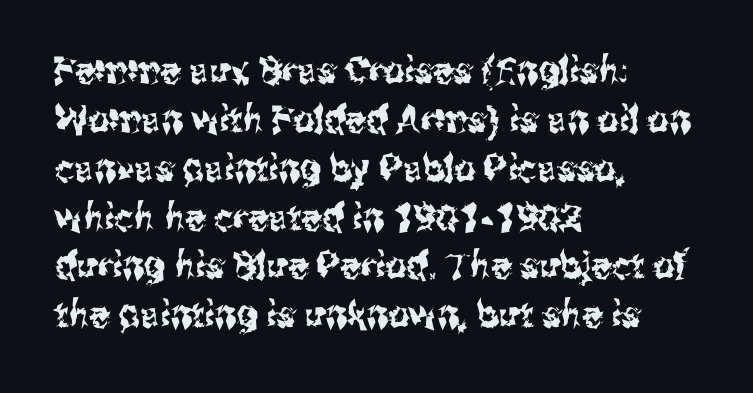
Q: Is the text italic (slanted)? A: No, it is upright.
Q: Is the typeface a serif or a sans-serif typeface? A: Sans-serif.
Q: Is the text underlined? A: No.
Q: How is the paragraph aligned? A: Left-aligned.
Q: Is the spacing between letters normal or unusually wide? A: Normal.
Q: Is the spacing between lines tight, normal or loose? A: Normal.
Q: Width (condensed, normal, or wide)? A: Condensed.
Q: Stroke contrast? A: Medium.
Q: x-height? A: Medium.
Q: Monospaced? A: No.
